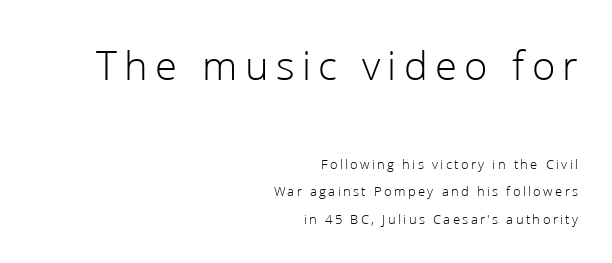
Q: Is the text bold? A: No.
Q: Is the text italic (slanted)? A: No, it is upright.
Q: Is the typeface a serif or a sans-serif typeface? A: Sans-serif.
Q: Is the text underlined? A: No.
Q: How is the paragraph aligned? A: Right-aligned.
Q: Is the spacing between lines tight, normal or loose? A: Loose.
Q: Which block of text is set in a larger size, the first (top) or the second (bottom)? A: The first (top) one.
Q: Width (condensed, normal, or wide)? A: Normal.
Q: Stroke contrast? A: Low.
Q: x-height? A: Medium.
Q: Monospaced? A: No.
